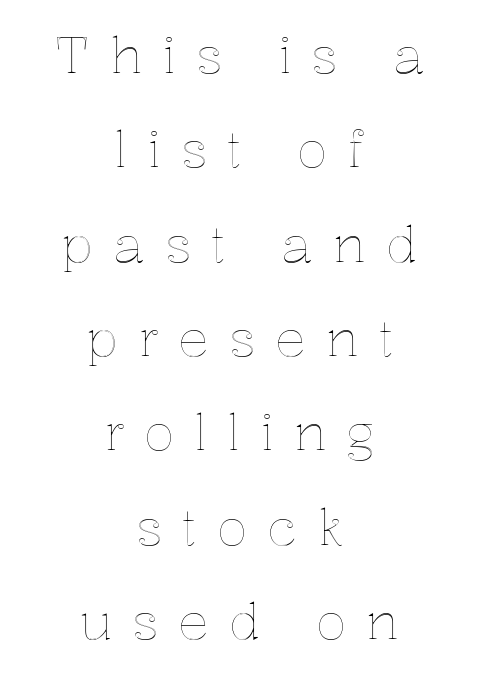
Bare-footed words on every line. Someone cranked the tracking dial way up on this one. This sample uses an upright cut, with every glyph sitting square on the baseline. Which margin do the lines hug? Neither — every line sits in the middle.
